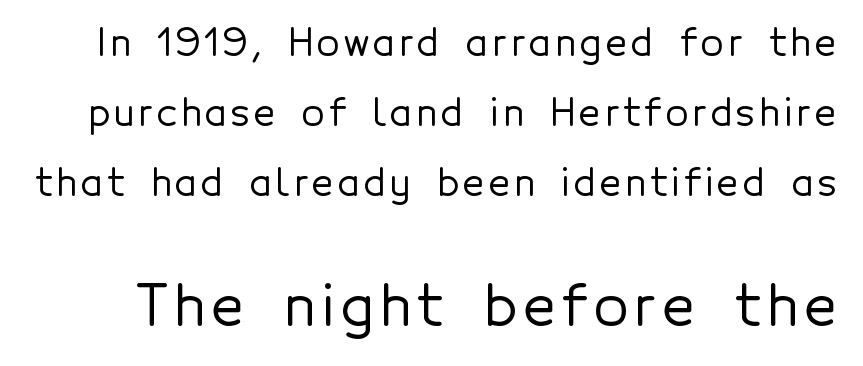
{"serif": "no", "italic": "no", "width": "normal", "x_height": "medium", "monospaced": "no", "underline": "no", "line_spacing_ratio": 1.89, "larger_block": "second", "size_ratio": 1.51, "glyph_px": 56}
